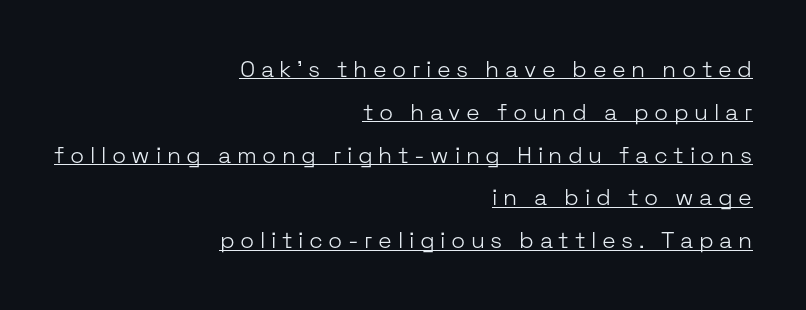
The strokes are not fattened; the text isn't bold. The sample's only ornament is a line tracing under the words. The tracking jumps out immediately: characters are airy and widely separated. Notice how the stems are strictly vertical — no italics here. A flush-right, rag-left setting is used for this passage.
